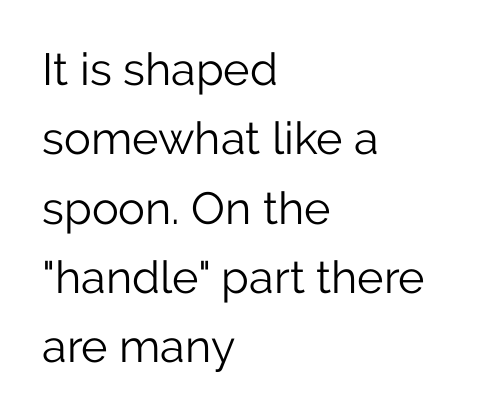
{"serif": "no", "italic": "no", "bold": "no", "weight": "light", "width": "normal", "stroke_contrast": "low", "x_height": "medium", "monospaced": "no", "underline": "no", "align": "left", "line_spacing": "normal", "line_spacing_ratio": 1.54, "letter_spacing": "normal", "letter_spacing_em": 0.0, "glyph_px": 45}
